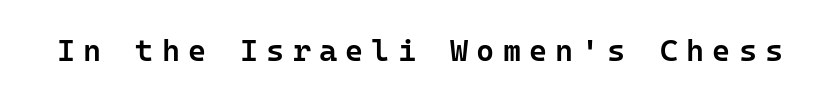
The image shows 31 px semibold sans-serif type, upright, monospaced; set unusually wide letter spacing (+0.26 em), not underlined; low stroke contrast and a medium x-height.
